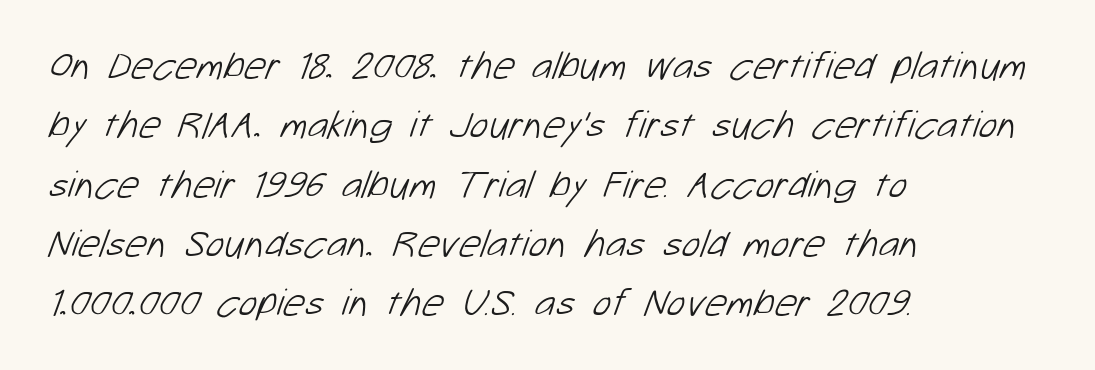
Q: Is the text bold? A: No.
Q: Is the typeface a serif or a sans-serif typeface? A: Sans-serif.
Q: Is the text underlined? A: No.
Q: How is the paragraph aligned? A: Left-aligned.
Q: Is the spacing between letters normal or unusually wide? A: Normal.
Q: Is the spacing between lines tight, normal or loose? A: Normal.
Q: Width (condensed, normal, or wide)? A: Normal.
Q: Stroke contrast? A: Low.
Q: x-height? A: Medium.
Q: Monospaced? A: No.
